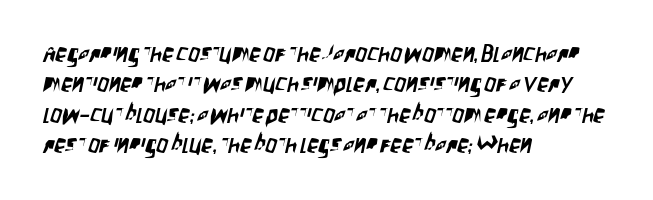
Q: Is the text underlined? A: No.
Q: How is the paragraph aligned? A: Left-aligned.
Q: Is the spacing between letters normal or unusually wide? A: Normal.
Q: Is the spacing between lines tight, normal or loose? A: Normal.
